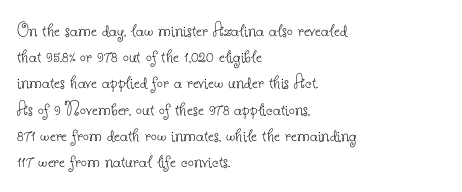
{"italic": "no", "bold": "no", "underline": "no", "align": "left", "line_spacing": "normal", "line_spacing_ratio": 1.25, "letter_spacing": "normal", "letter_spacing_em": 0.0, "glyph_px": 21}
